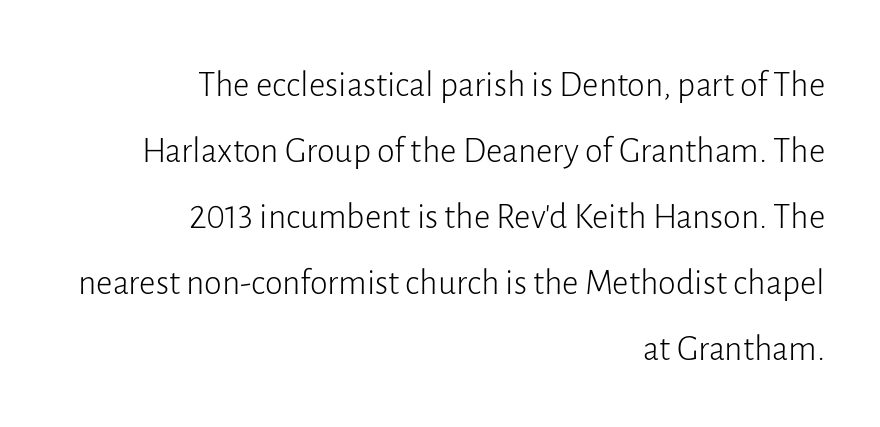
{"serif": "no", "italic": "no", "bold": "no", "weight": "light", "width": "normal", "stroke_contrast": "low", "x_height": "medium", "monospaced": "no", "underline": "no", "align": "right", "line_spacing_ratio": 1.83, "letter_spacing": "normal", "letter_spacing_em": 0.0, "glyph_px": 36}
